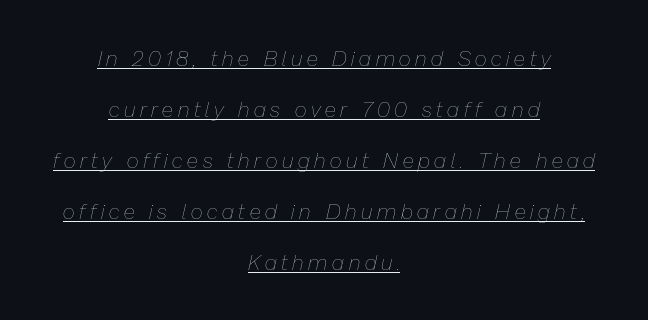
{"italic": "yes", "lean": "right", "slant_degrees": 13, "bold": "no", "underline": "yes", "align": "center", "line_spacing": "loose", "line_spacing_ratio": 2.43, "letter_spacing": "wide", "letter_spacing_em": 0.23, "glyph_px": 21}
